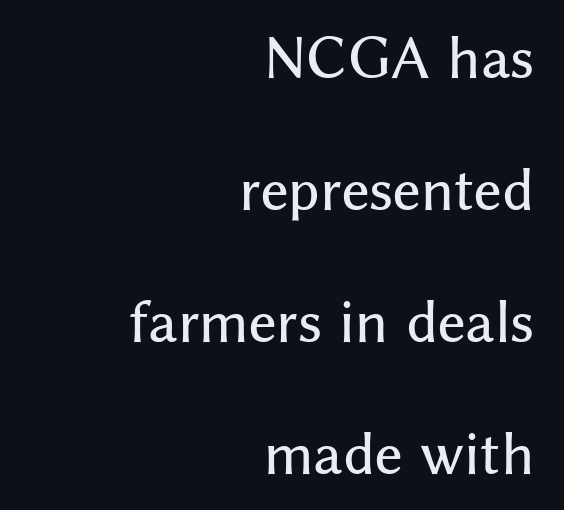
Q: Is the text italic (slanted)? A: No, it is upright.
Q: Is the typeface a serif or a sans-serif typeface? A: Sans-serif.
Q: Is the text underlined? A: No.
Q: How is the paragraph aligned? A: Right-aligned.
Q: Is the spacing between letters normal or unusually wide? A: Normal.
Q: Is the spacing between lines tight, normal or loose? A: Loose.
Q: Width (condensed, normal, or wide)? A: Normal.
Q: Stroke contrast? A: Medium.
Q: x-height? A: Medium.
Q: Monospaced? A: No.
